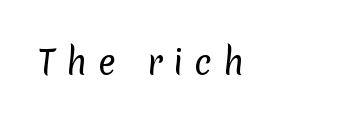
The image shows 33 px regular-weight sans-serif type; set left-aligned, unusually wide letter spacing (+0.32 em), not underlined; low stroke contrast and a medium x-height.
